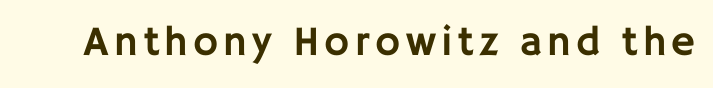
{"serif": "no", "italic": "no", "width": "normal", "stroke_contrast": "low", "x_height": "large", "monospaced": "no", "underline": "no", "glyph_px": 42}
